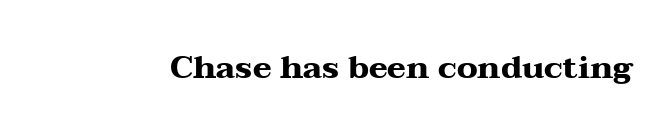
{"serif": "yes", "italic": "no", "bold": "yes", "weight": "heavy", "width": "wide", "stroke_contrast": "medium", "x_height": "medium", "monospaced": "no", "underline": "no", "letter_spacing": "normal", "letter_spacing_em": 0.0, "glyph_px": 32}
